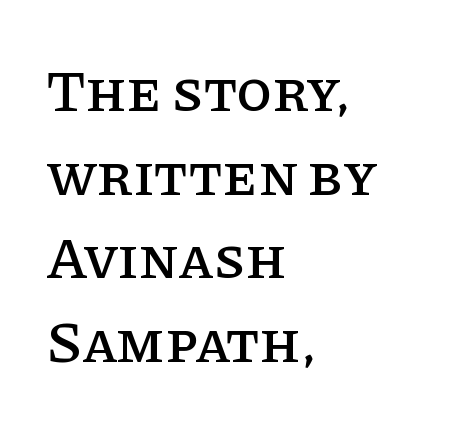
Q: Is the text italic (slanted)? A: No, it is upright.
Q: Is the typeface a serif or a sans-serif typeface? A: Serif.
Q: Is the text underlined? A: No.
Q: How is the paragraph aligned? A: Left-aligned.
Q: Is the spacing between letters normal or unusually wide? A: Normal.
Q: Is the spacing between lines tight, normal or loose? A: Normal.
Q: Width (condensed, normal, or wide)? A: Normal.
Q: Stroke contrast? A: Low.
Q: x-height? A: Large.
Q: Monospaced? A: No.
